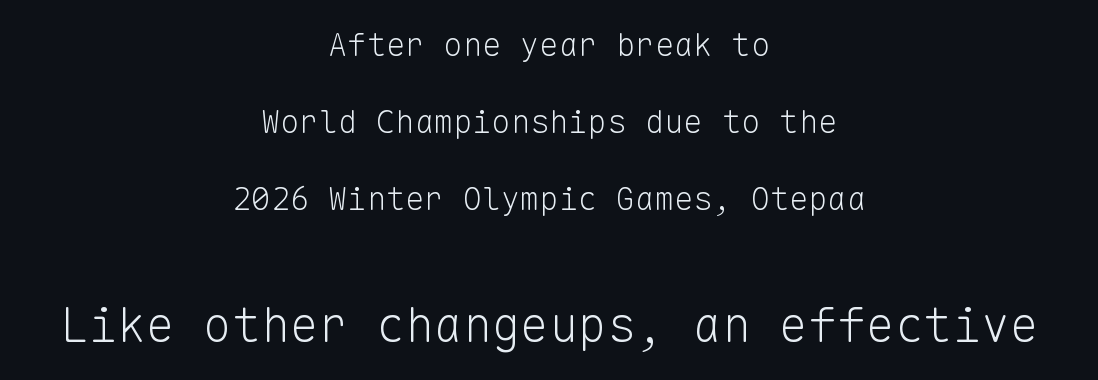
{"serif": "no", "italic": "no", "bold": "no", "weight": "light", "width": "normal", "stroke_contrast": "low", "x_height": "medium", "monospaced": "yes", "underline": "no", "align": "center", "line_spacing": "loose", "line_spacing_ratio": 2.41, "letter_spacing": "normal", "letter_spacing_em": 0.0, "larger_block": "second", "size_ratio": 1.5, "glyph_px": 48}
